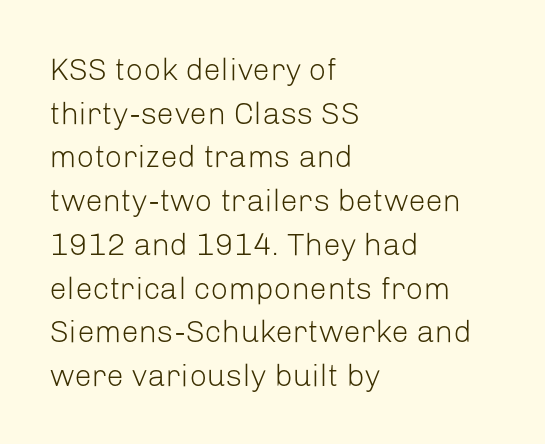
{"serif": "no", "italic": "no", "bold": "no", "weight": "light", "width": "normal", "stroke_contrast": "low", "x_height": "medium", "monospaced": "no", "underline": "no", "align": "left", "line_spacing": "normal", "line_spacing_ratio": 1.41, "letter_spacing": "normal", "letter_spacing_em": 0.0, "glyph_px": 31}
